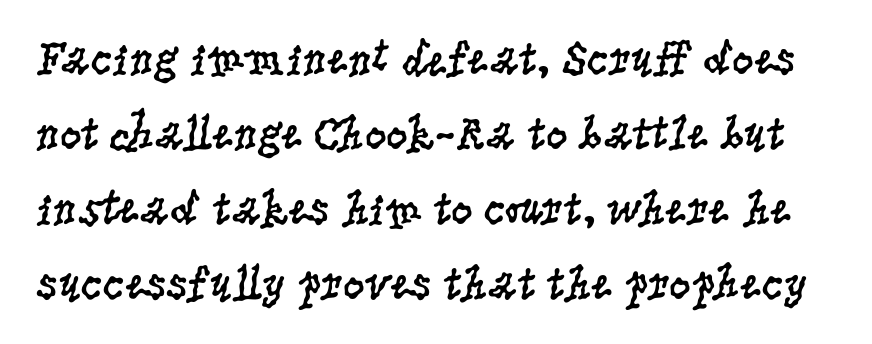
{"serif": "yes", "bold": "no", "weight": "regular", "width": "condensed", "stroke_contrast": "low", "x_height": "large", "monospaced": "no", "underline": "no", "line_spacing": "normal", "line_spacing_ratio": 1.56, "letter_spacing": "normal", "letter_spacing_em": 0.0, "glyph_px": 48}
